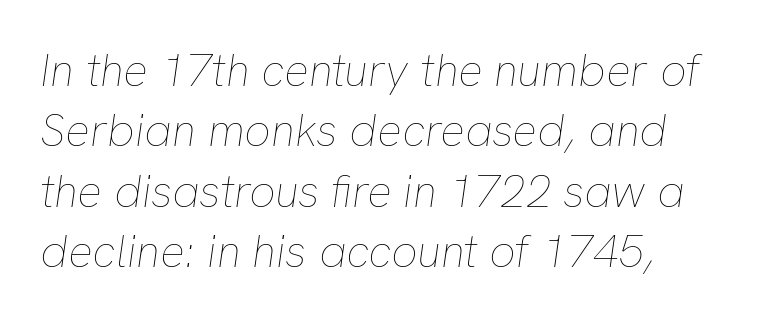
The image shows 46 px thin type, italic (leaning right); set left-aligned, normal line spacing (1.31x), normal letter spacing, not underlined; low stroke contrast and a medium x-height.
